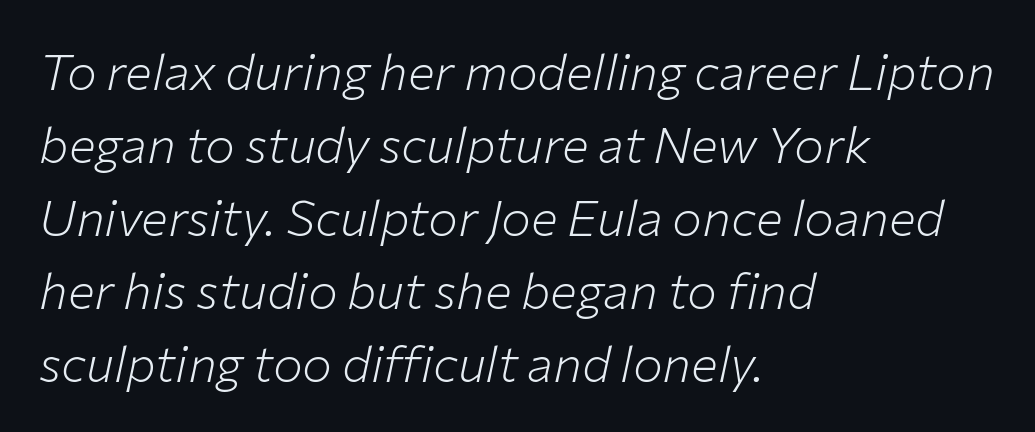
The baseline area is clear. The passage shown stacks its lines at a standard gap. Weight: in the light-to-regular range. Inter-character spacing is left at the font's built-in metrics. Casual observation: everything's shoved over to the left. Slant detected: the letters are inclined.
